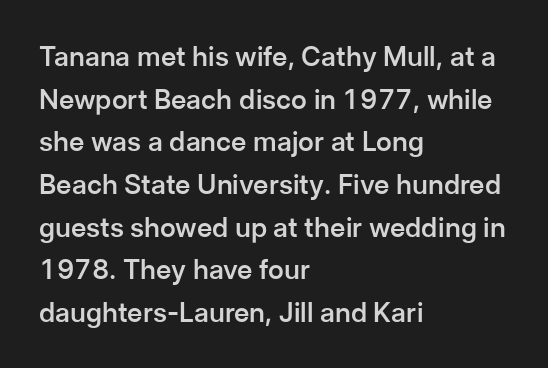
{"italic": "no", "bold": "semi", "underline": "no", "align": "left", "line_spacing": "normal", "line_spacing_ratio": 1.58, "letter_spacing": "normal", "letter_spacing_em": 0.0, "glyph_px": 27}
